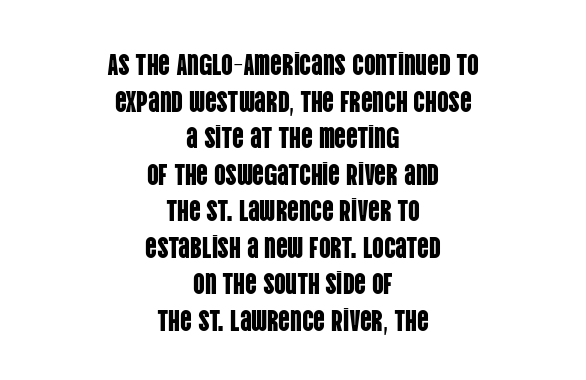
The image shows 29 px condensed sans-serif type, upright; set centered, normal line spacing (1.26x), normal letter spacing, not underlined; low stroke contrast and a large x-height.
